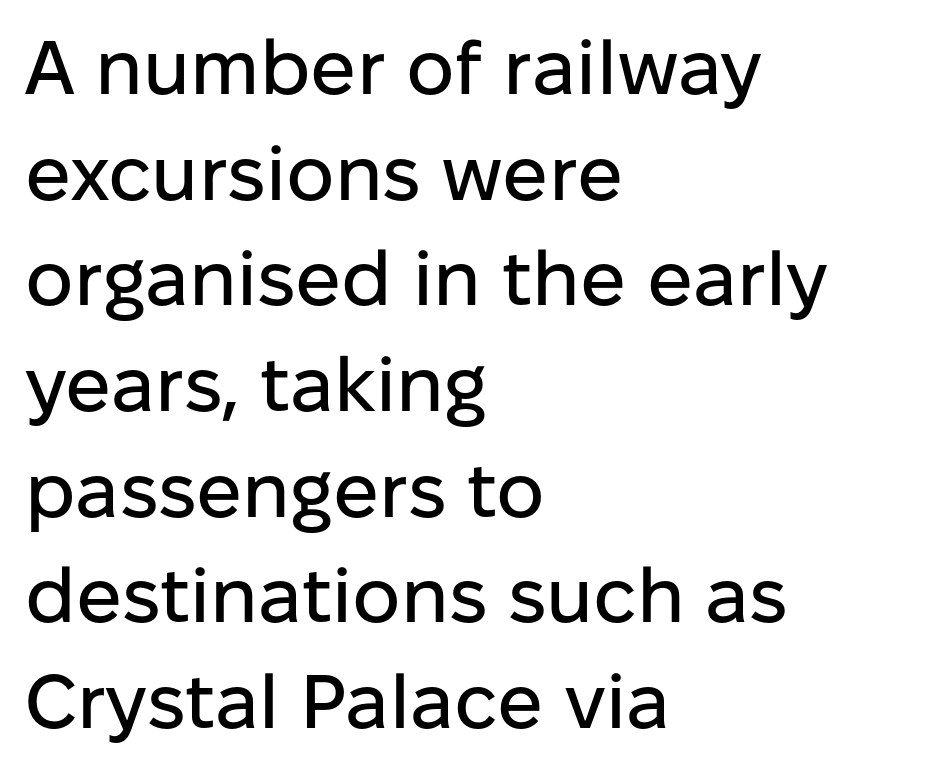
{"serif": "no", "italic": "no", "width": "normal", "stroke_contrast": "low", "x_height": "medium", "monospaced": "no", "underline": "no", "align": "left", "line_spacing": "normal", "line_spacing_ratio": 1.39, "letter_spacing": "normal", "letter_spacing_em": 0.0, "glyph_px": 76}
